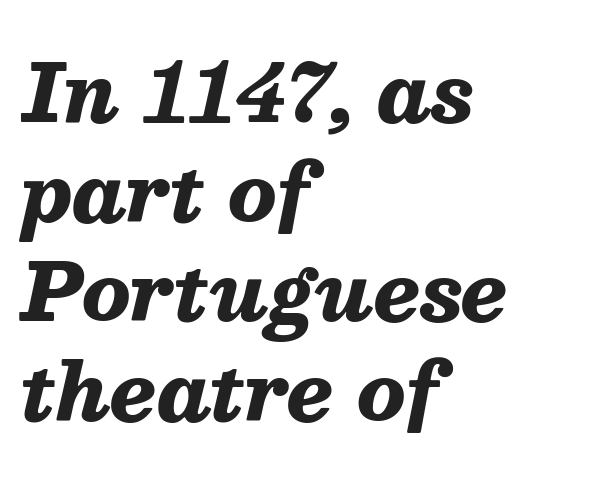
{"italic": "yes", "lean": "right", "slant_degrees": 13, "bold": "yes", "weight": "heavy", "width": "normal", "stroke_contrast": "medium", "x_height": "medium", "monospaced": "no", "underline": "no", "align": "left", "line_spacing": "normal", "line_spacing_ratio": 1.26, "letter_spacing": "normal", "letter_spacing_em": 0.0, "glyph_px": 79}
